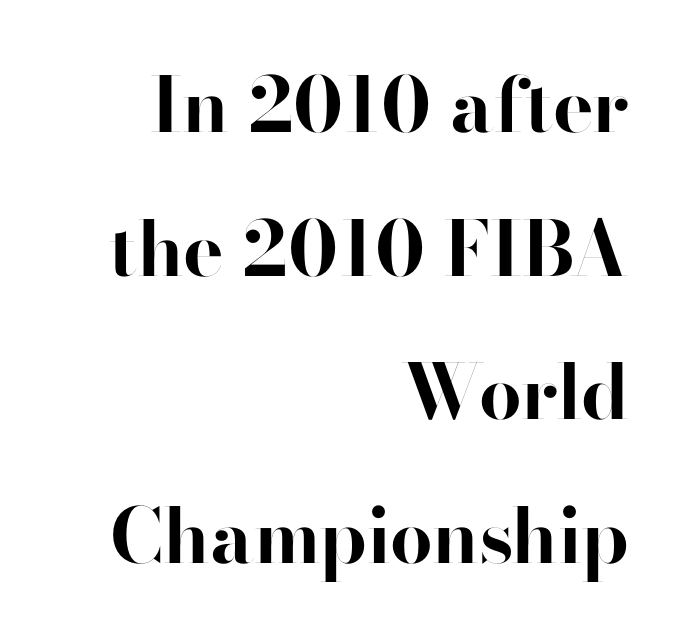
Q: Is the text bold? A: Yes.
Q: Is the text italic (slanted)? A: No, it is upright.
Q: Is the typeface a serif or a sans-serif typeface? A: Sans-serif.
Q: Is the text underlined? A: No.
Q: How is the paragraph aligned? A: Right-aligned.
Q: Is the spacing between letters normal or unusually wide? A: Normal.
Q: Width (condensed, normal, or wide)? A: Normal.
Q: Stroke contrast? A: High.
Q: x-height? A: Small.
Q: Monospaced? A: No.
